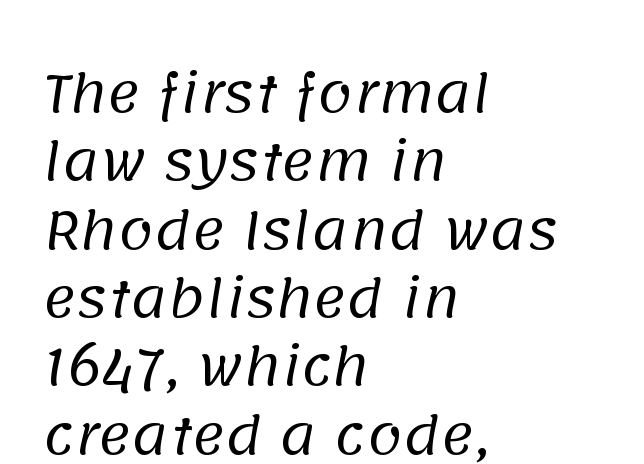
Alignment: flush left. One glance says typical: line gaps are just what's usual. Letterform terminals end flat and unadorned throughout the passage. Stroke mass is kept to a normal reading level or below. Nobody drew a line under any word here. The rendering keeps characters at their native spacing.
